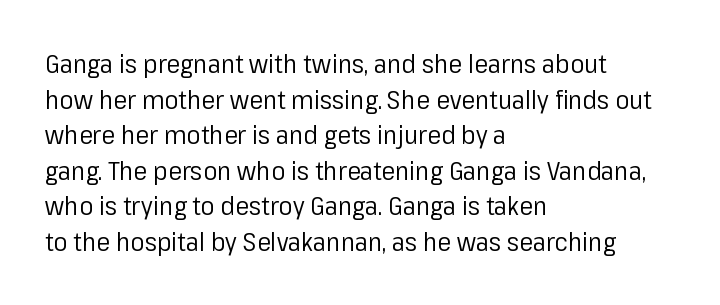
{"italic": "no", "bold": "no", "underline": "no", "align": "left", "line_spacing": "normal", "line_spacing_ratio": 1.37, "letter_spacing": "normal", "letter_spacing_em": 0.0, "glyph_px": 26}
